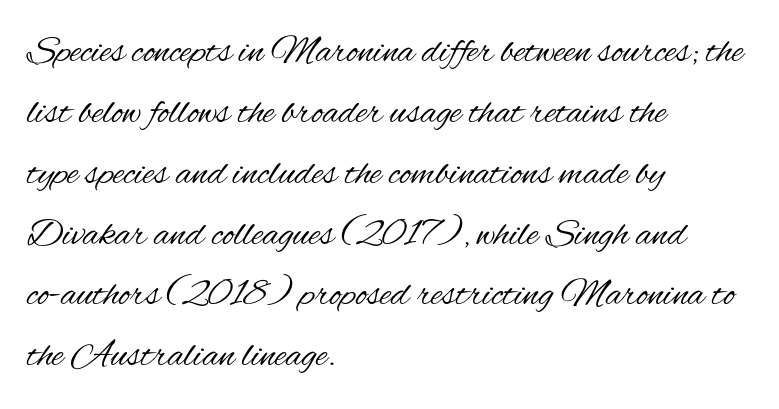
Each stroke keeps to a modest, everyday thickness or less. The letters advance in unequal steps, a hallmark of proportional type. This sample keeps an unexceptional amount of space between lines. This is sans-serif lettering, the kind often seen on screens and signage. Type without underlining. Standard letterfit; no display-style spreading of the glyphs.
